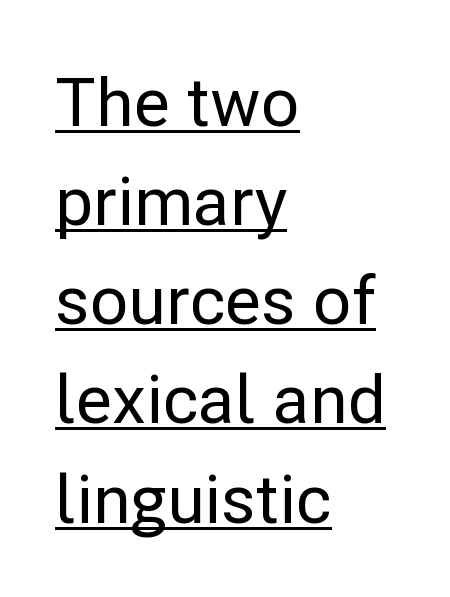
Q: Is the text italic (slanted)? A: No, it is upright.
Q: Is the typeface a serif or a sans-serif typeface? A: Sans-serif.
Q: Is the text underlined? A: Yes.
Q: How is the paragraph aligned? A: Left-aligned.
Q: Is the spacing between letters normal or unusually wide? A: Normal.
Q: Is the spacing between lines tight, normal or loose? A: Normal.
Q: Width (condensed, normal, or wide)? A: Normal.
Q: Stroke contrast? A: Low.
Q: x-height? A: Medium.
Q: Monospaced? A: No.
